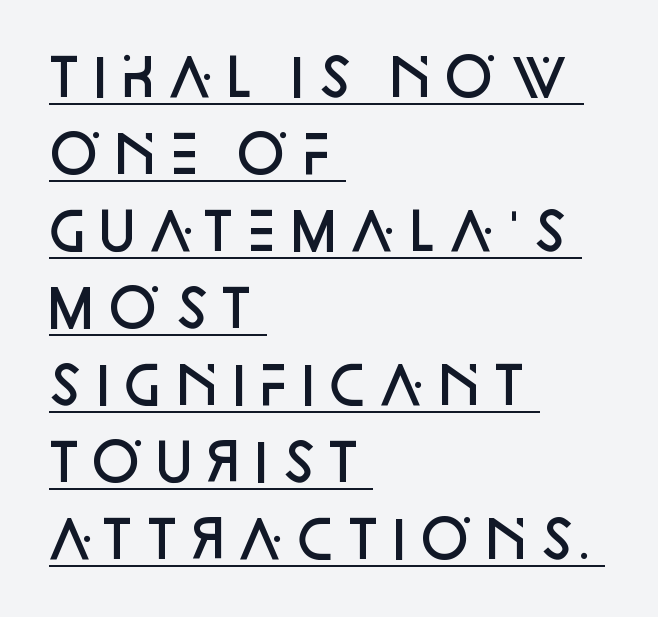
Q: Is the text bold? A: Semi-bold.
Q: Is the text italic (slanted)? A: No, it is upright.
Q: Is the typeface a serif or a sans-serif typeface? A: Sans-serif.
Q: Is the text underlined? A: Yes.
Q: How is the paragraph aligned? A: Left-aligned.
Q: Is the spacing between letters normal or unusually wide? A: Normal.
Q: Is the spacing between lines tight, normal or loose? A: Normal.
Q: Width (condensed, normal, or wide)? A: Normal.
Q: Stroke contrast? A: Low.
Q: x-height? A: Large.
Q: Monospaced? A: No.
